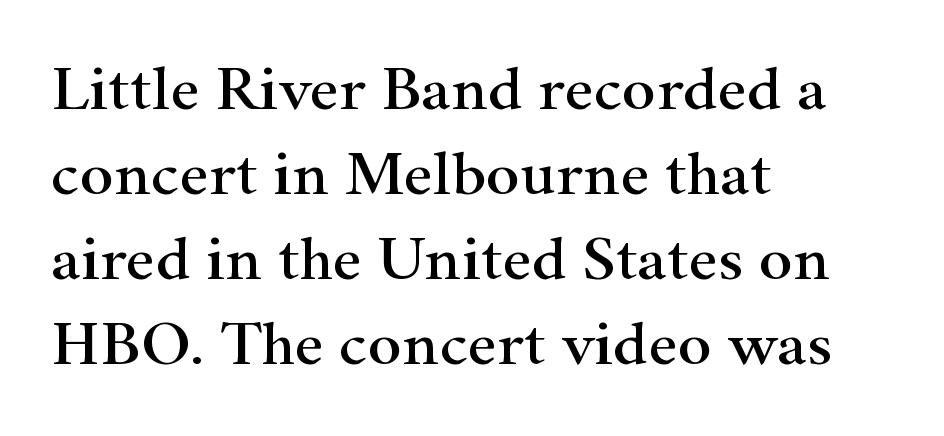
{"serif": "yes", "italic": "no", "width": "wide", "stroke_contrast": "high", "x_height": "small", "monospaced": "no", "underline": "no", "align": "left", "line_spacing": "normal", "line_spacing_ratio": 1.33, "letter_spacing": "normal", "letter_spacing_em": 0.0, "glyph_px": 64}
